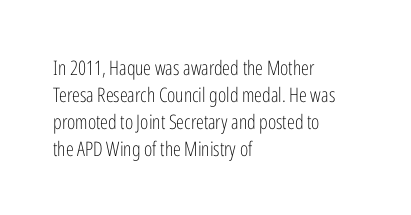
{"italic": "no", "bold": "no", "underline": "no", "align": "left", "line_spacing": "normal", "line_spacing_ratio": 1.35, "letter_spacing": "normal", "letter_spacing_em": 0.0, "glyph_px": 20}
